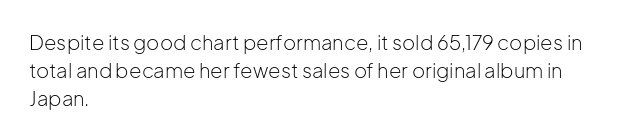
Q: Is the text bold? A: No.
Q: Is the text italic (slanted)? A: No, it is upright.
Q: Is the text underlined? A: No.
Q: How is the paragraph aligned? A: Left-aligned.
Q: Is the spacing between letters normal or unusually wide? A: Normal.
Q: Is the spacing between lines tight, normal or loose? A: Normal.
